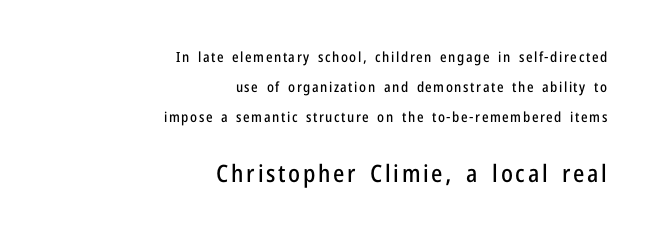
Designer's note — italics off, roman on. Alignment: flush right. Underlining? Definitely not there. The space between consecutive lines is lavish. Between these two stacked blocks, the lower one wins on size.
